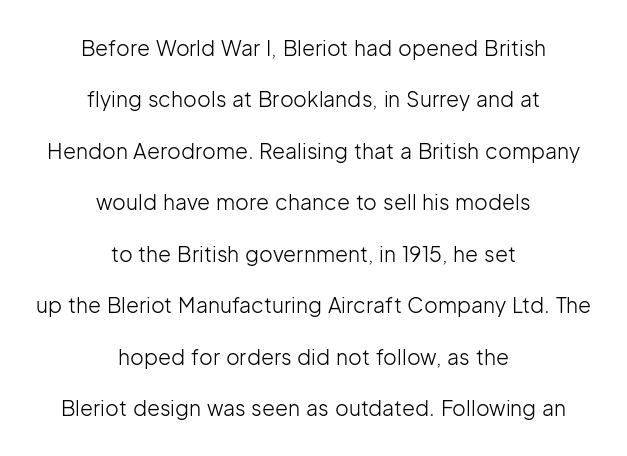
The image shows 21 px text type, upright; set centered, loose line spacing (2.45x), normal letter spacing, not underlined.
